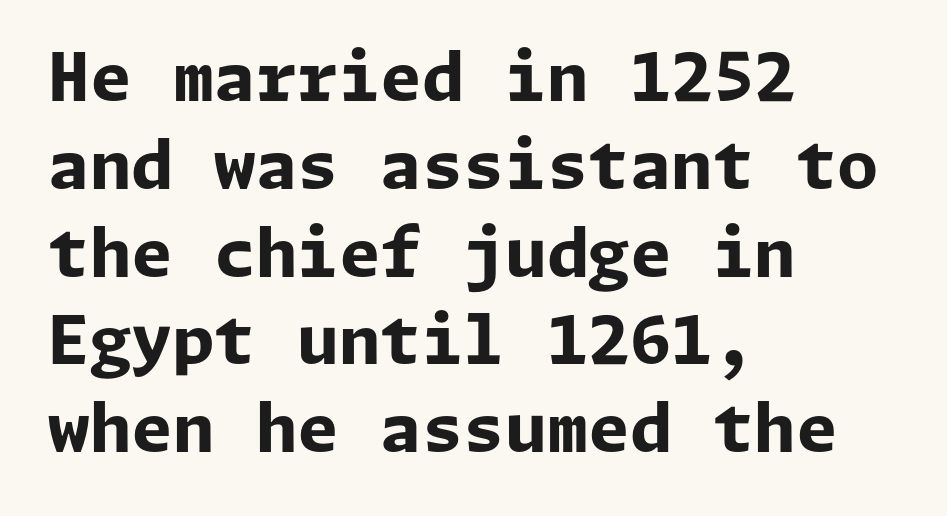
The image shows 67 px bold sans-serif type, upright; set left-aligned, normal line spacing (1.31x), normal letter spacing, not underlined; low stroke contrast and a medium x-height.
